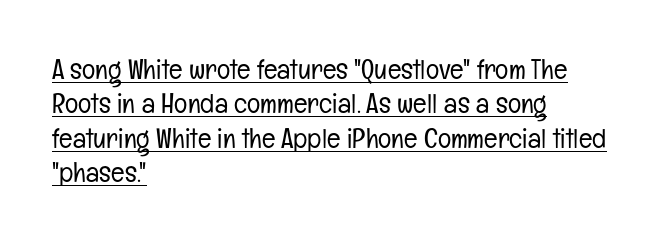
The image shows 28 px light, condensed sans-serif type, upright; set left-aligned, line spacing 1.23x, normal letter spacing, underlined; low stroke contrast and a medium x-height.
